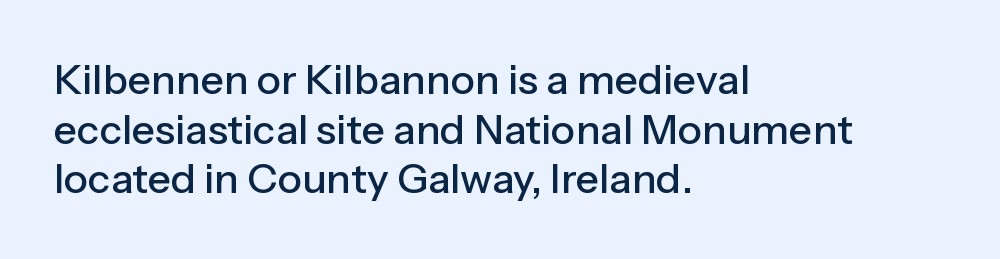
The letters advance in unequal steps, a hallmark of proportional type. Unlike italic type, these characters show no tilt at all. Compared with a centered layout, this one pins lines to the left instead. Classification — sans serif. The tracking reads as untouched default to a designer's eye.
